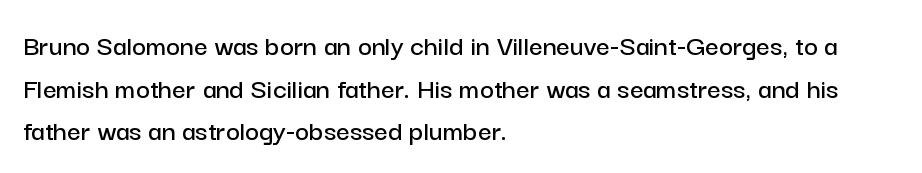
The horizontal fit of the characters is conventional and even. This is roman type, the default non-slanted kind. Note: no serifs on the glyphs. The designer left line spacing at the default. This sample has the flowing, uneven cadence of proportional lettering. Left-aligned paragraph, ragged on the right.
